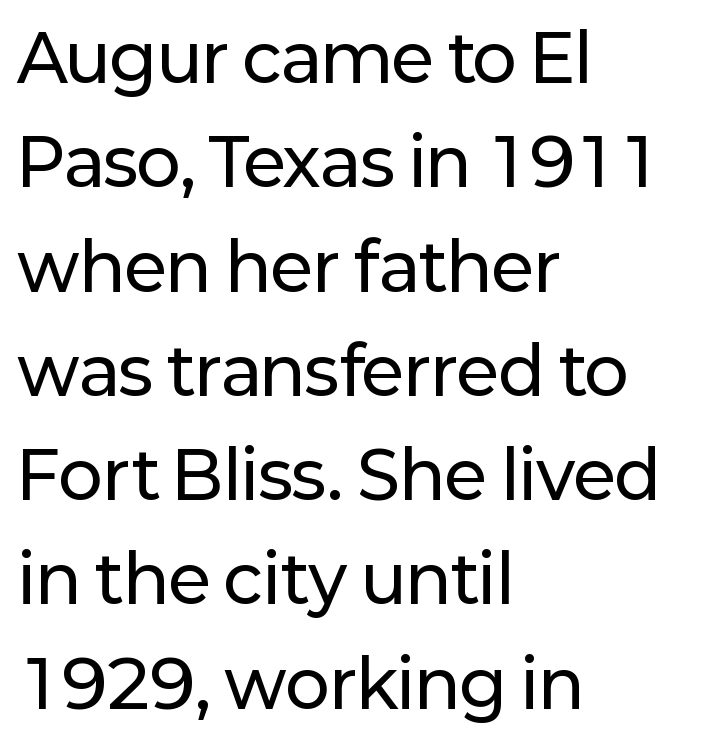
{"serif": "no", "italic": "no", "width": "normal", "stroke_contrast": "low", "x_height": "medium", "monospaced": "no", "underline": "no", "align": "left", "line_spacing": "normal", "line_spacing_ratio": 1.58, "letter_spacing": "normal", "letter_spacing_em": 0.0, "glyph_px": 66}
